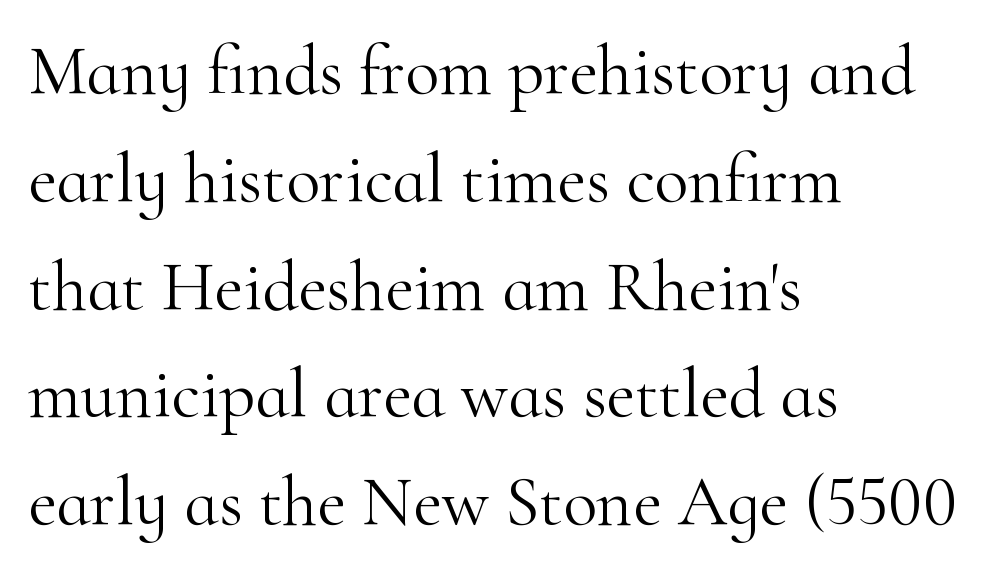
Q: Is the text bold? A: No.
Q: Is the text italic (slanted)? A: No, it is upright.
Q: Is the typeface a serif or a sans-serif typeface? A: Serif.
Q: Is the text underlined? A: No.
Q: How is the paragraph aligned? A: Left-aligned.
Q: Is the spacing between letters normal or unusually wide? A: Normal.
Q: Is the spacing between lines tight, normal or loose? A: Normal.
Q: Width (condensed, normal, or wide)? A: Normal.
Q: Stroke contrast? A: High.
Q: x-height? A: Small.
Q: Monospaced? A: No.
